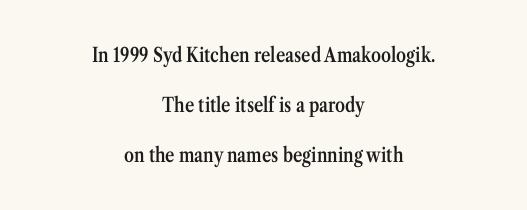
The letterforms sit shoulder to shoulder at normal distance. Notice how the passage keeps no hard edge, just a central spine. A clean baseline with only descenders dipping below it. The font's upright variant was chosen for this text. Is there much room between lines? Yes — plenty of vertical air separates them. This is moderately heavy type, rendered in semibold.
